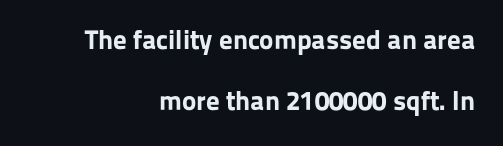
Line endings align vertically; line beginnings do not. Leading: increased. Type without underlining. These lines were composed using upright roman letters. Each word holds together tightly as a unit, with standard inter-letter gaps. Does the weight exceed regular? Yes, all the way to bold.
